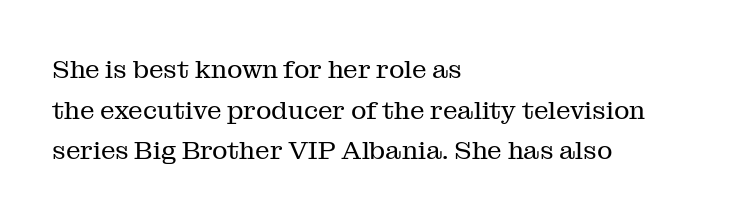
The image shows 26 px text type, upright; set left-aligned, normal line spacing (1.56x), normal letter spacing, not underlined.
